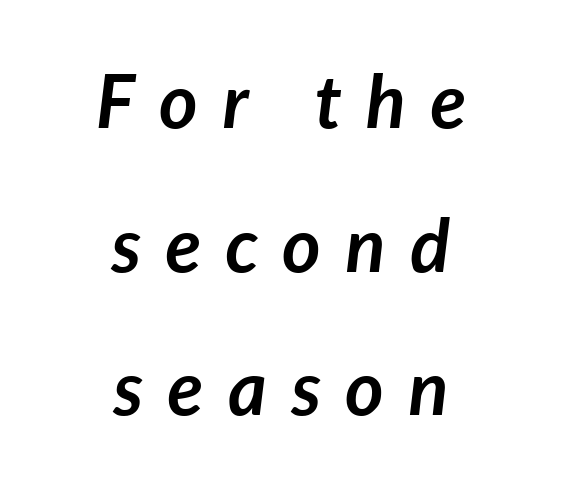
{"italic": "yes", "lean": "right", "slant_degrees": 7, "bold": "yes", "weight": "semibold", "width": "normal", "stroke_contrast": "low", "x_height": "medium", "monospaced": "no", "underline": "no", "align": "center", "line_spacing": "loose", "line_spacing_ratio": 1.94, "letter_spacing": "wide", "letter_spacing_em": 0.34, "glyph_px": 74}
